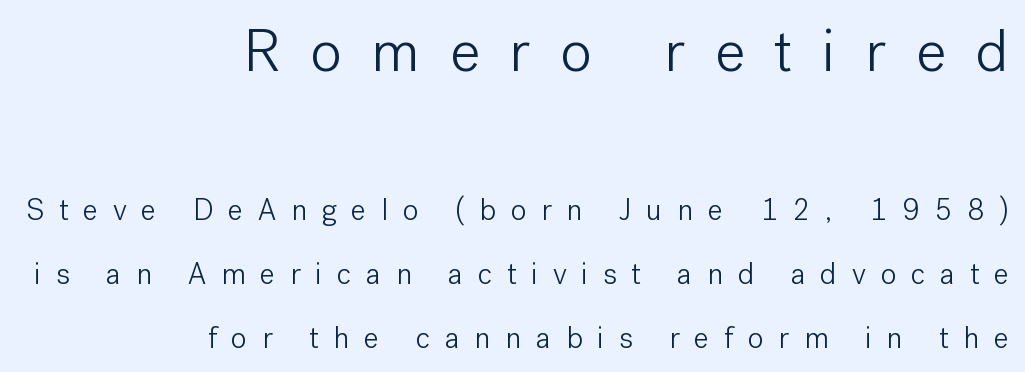
The image shows 60 px light sans-serif type, upright; set right-aligned, loose line spacing (2.13x), unusually wide letter spacing (+0.49 em), not underlined; the first (top) block is 2.0x larger; low stroke contrast and a medium x-height.
